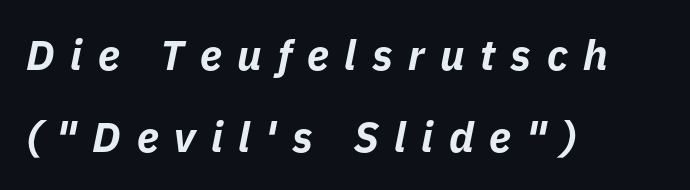
{"italic": "yes", "lean": "right", "slant_degrees": 11, "bold": "yes", "weight": "bold", "width": "normal", "stroke_contrast": "low", "x_height": "medium", "monospaced": "no", "underline": "no", "align": "left", "line_spacing": "loose", "line_spacing_ratio": 1.95, "letter_spacing": "wide", "letter_spacing_em": 0.37, "glyph_px": 42}
